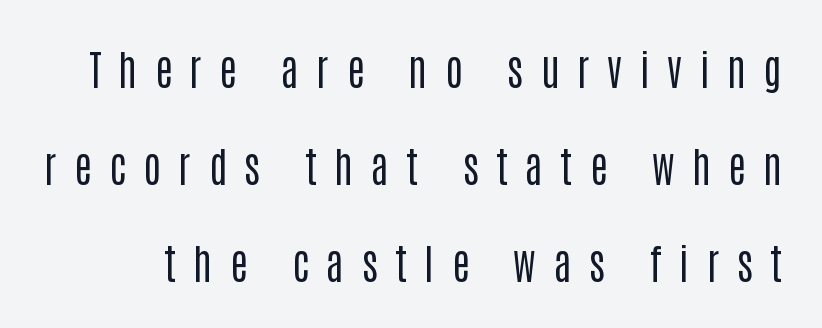
Q: Is the text bold? A: No.
Q: Is the text italic (slanted)? A: No, it is upright.
Q: Is the typeface a serif or a sans-serif typeface? A: Sans-serif.
Q: Is the text underlined? A: No.
Q: Is the spacing between letters normal or unusually wide? A: Unusually wide.
Q: Is the spacing between lines tight, normal or loose? A: Loose.
Q: Width (condensed, normal, or wide)? A: Condensed.
Q: Stroke contrast? A: Low.
Q: x-height? A: Large.
Q: Monospaced? A: No.
